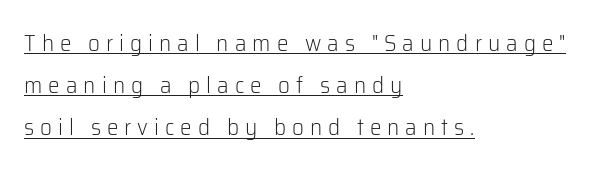
Q: Is the text bold? A: No.
Q: Is the text italic (slanted)? A: No, it is upright.
Q: Is the text underlined? A: Yes.
Q: How is the paragraph aligned? A: Left-aligned.
Q: Is the spacing between letters normal or unusually wide? A: Unusually wide.
